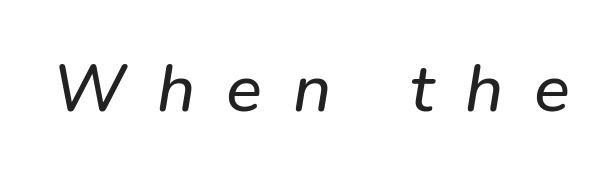
Q: Is the typeface a serif or a sans-serif typeface? A: Sans-serif.
Q: Is the text underlined? A: No.
Q: Is the spacing between letters normal or unusually wide? A: Unusually wide.
Q: Width (condensed, normal, or wide)? A: Normal.
Q: Stroke contrast? A: Low.
Q: x-height? A: Medium.
Q: Monospaced? A: No.
